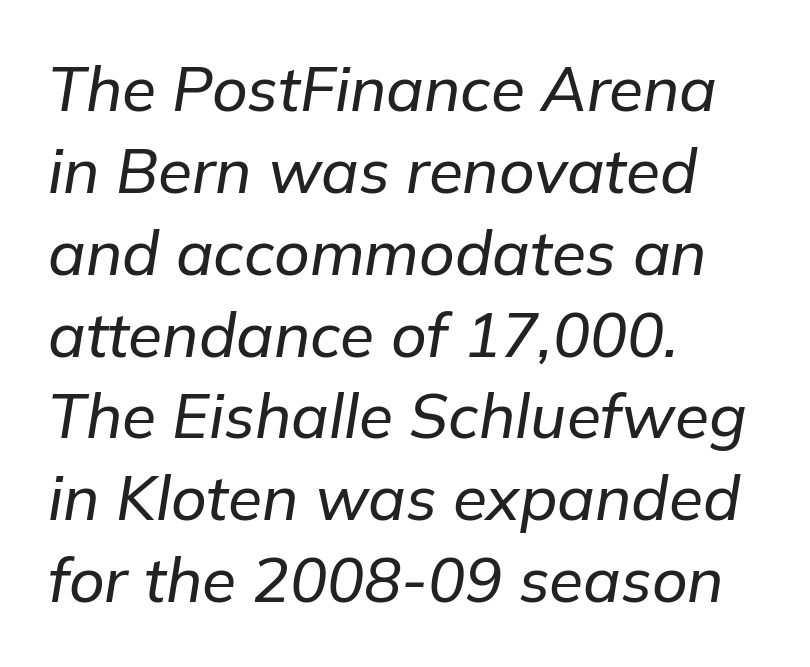
{"italic": "yes", "lean": "right", "slant_degrees": 9, "width": "normal", "stroke_contrast": "low", "x_height": "medium", "monospaced": "no", "underline": "no", "align": "left", "line_spacing": "normal", "line_spacing_ratio": 1.32, "letter_spacing": "normal", "letter_spacing_em": 0.0, "glyph_px": 62}
